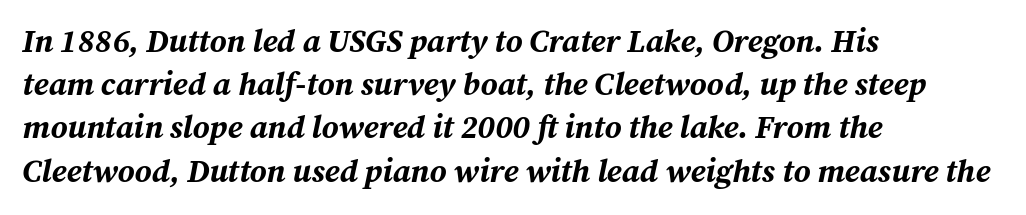
Is this a fixed-width face? No — the glyphs have proportional, varying widths. Observe the lean: these are italic letterforms. Leading matches the norm, producing a regular column. Heavy-handed strokes throughout: this text is bold. Does extra space separate the letters? No, they use regular spacing.
